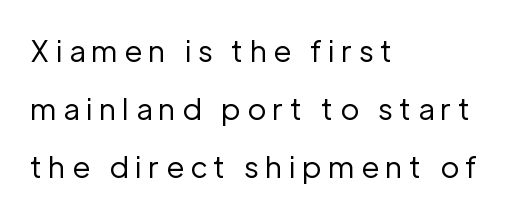
This rendering features lettering with no underline. The typeface has the unassuming heft of standard copy or less. Visually the block forms a straight wall on the left and a jagged coastline on the right. Vertically, the passage feels expansive, rows floating well apart. In terms of letterspacing, this is a distinctly airy, spread setting. Ascenders rise straight up at ninety degrees.
